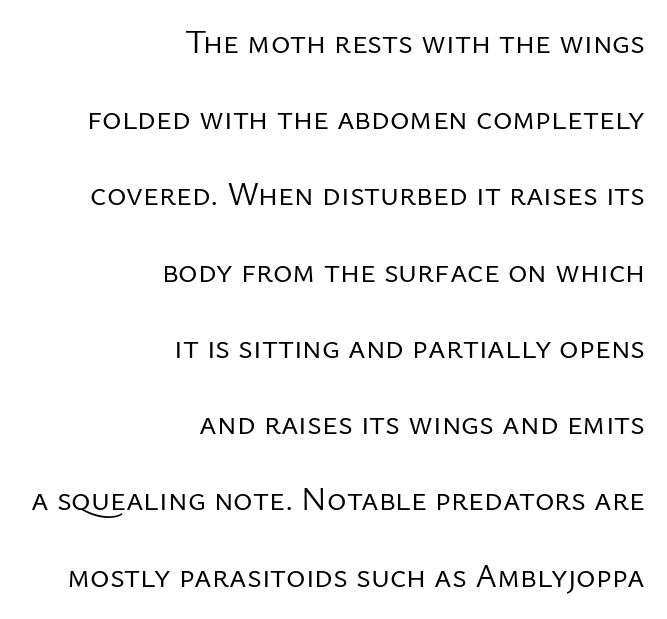
{"serif": "no", "italic": "no", "bold": "no", "weight": "regular", "width": "normal", "stroke_contrast": "low", "x_height": "medium", "monospaced": "no", "underline": "no", "align": "right", "line_spacing": "loose", "line_spacing_ratio": 2.31, "letter_spacing": "normal", "letter_spacing_em": 0.0, "glyph_px": 33}
